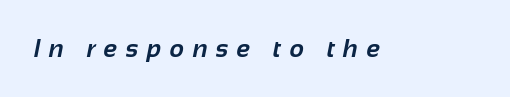
The image shows 25 px bold type; set unusually wide letter spacing (+0.34 em), not underlined.
